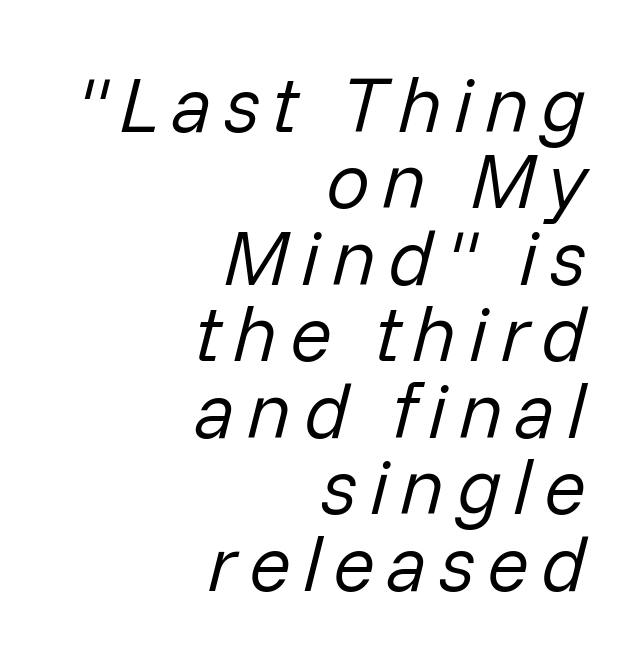
The space between consecutive lines is stingy. Characters are canted at an angle relative to the baseline's perpendicular. Compared with a flush-left layout, this one pins lines to the opposite, right side. Character widths vary here, with narrow letters taking less room than wide ones. This reads as an unemphasized weight, regular at the heaviest.
